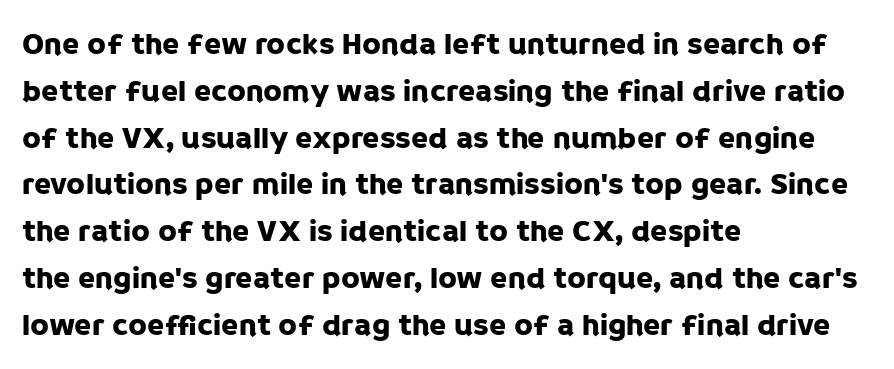
{"serif": "no", "italic": "no", "width": "normal", "stroke_contrast": "low", "x_height": "large", "monospaced": "no", "underline": "no", "align": "left", "line_spacing": "normal", "line_spacing_ratio": 1.51, "letter_spacing": "normal", "letter_spacing_em": 0.0, "glyph_px": 31}
